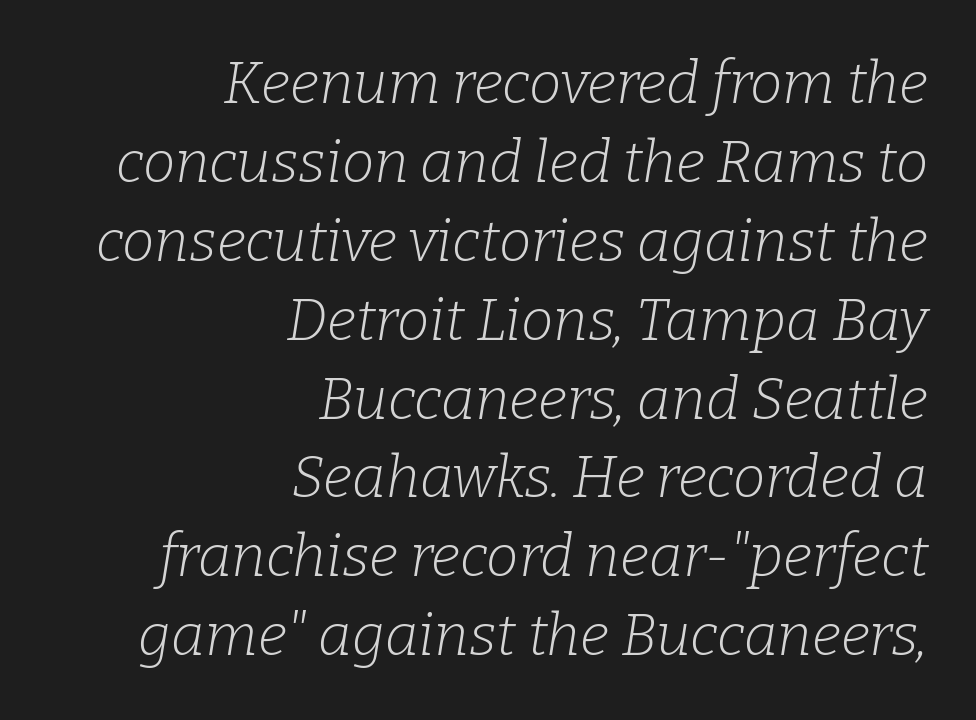
In terms of leading, this rendering sits right in the middle. The passage shown is typed in a proportional face where columns would drift. Think standard paragraph weight, or any step lighter than that. Type style note: has serifs.
